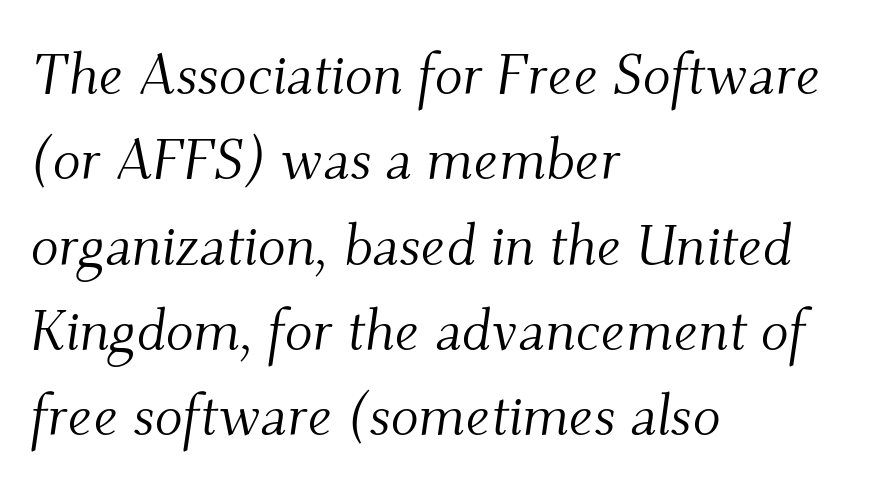
Horizontal alignment here is leftward, the default for most running prose. Is the type slanted? Yes — the strokes lean at a clear angle. The letters carry serifs — small finishing strokes at the ends of their stems. Nothing heavy about these letters — not bold at all. Rule under the text: the space is simply empty. Look at the tracking — it's just the regular setting, nothing added.
